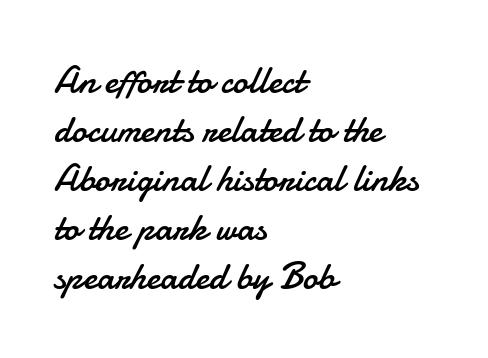
Q: Is the text bold? A: No.
Q: Is the text italic (slanted)? A: Yes.
Q: Is the typeface a serif or a sans-serif typeface? A: Sans-serif.
Q: Is the text underlined? A: No.
Q: How is the paragraph aligned? A: Left-aligned.
Q: Is the spacing between letters normal or unusually wide? A: Normal.
Q: Is the spacing between lines tight, normal or loose? A: Normal.
Q: Width (condensed, normal, or wide)? A: Normal.
Q: Stroke contrast? A: Low.
Q: x-height? A: Small.
Q: Monospaced? A: No.
